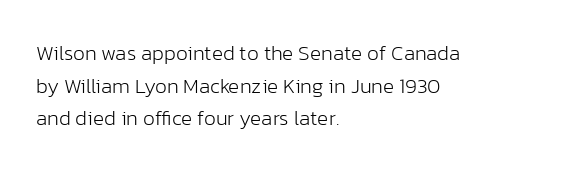
The axis of the letterforms is exactly vertical. Here the glyphs are tracked normally, forming tight word shapes. Descenders hang freely into open space. Line beginnings align vertically; line endings do not. The rows are spaced the way most documents space them.
